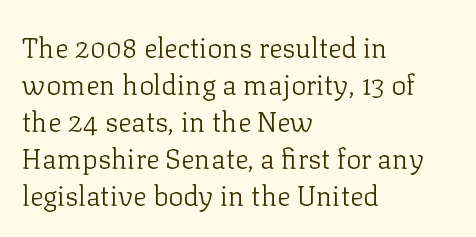
The characters are drawn with everyday or finer stroke widths. Unlike a clean sans, this face finishes its strokes with serifs. Leading: standard. The face used here is rendered with its standard letterfit. This rendering uses left alignment, leaving the right contour irregular.
